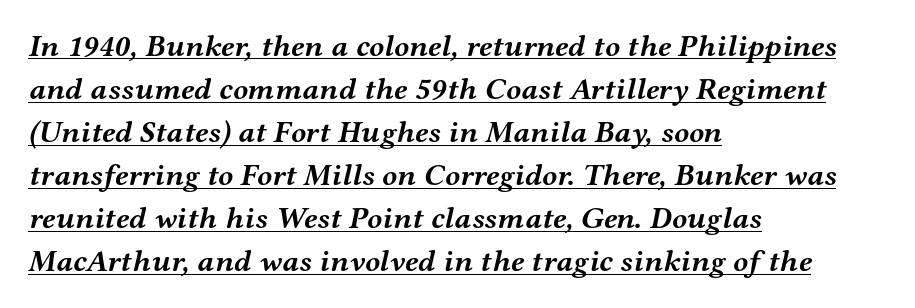
Line spacing here is normal. This rendering features underlined lettering. This is oblique type, the kind used for emphasis or titles. The type family on display is of the serif kind. The letterforms sit shoulder to shoulder at normal distance. Where is the straight margin? On the left.
